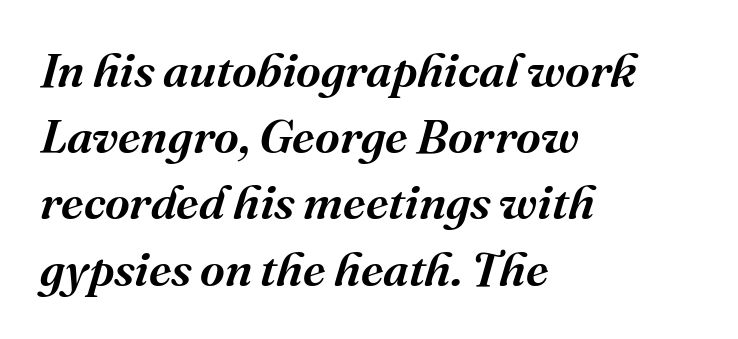
The paragraph shown leans on its left margin. This is serif lettering, the kind often seen in printed books. A typesetter would call this zero additional tracking. The face used here is proportionally spaced, like ordinary book or web type. Interline gaps are of average width in this sample. Style check: oblique.
